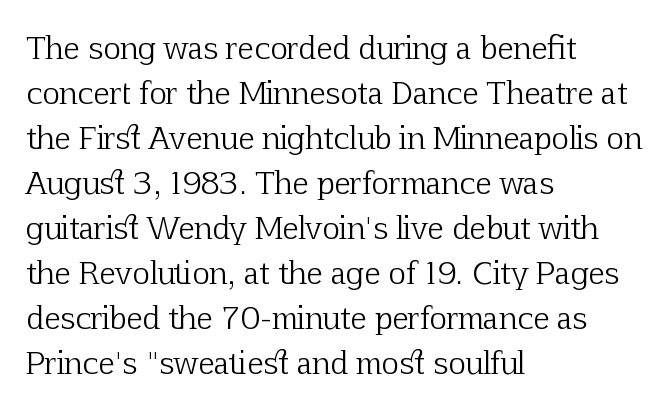
The image shows 30 px light serif type, upright; set left-aligned, normal line spacing (1.5x), normal letter spacing, not underlined; low stroke contrast and a medium x-height.
